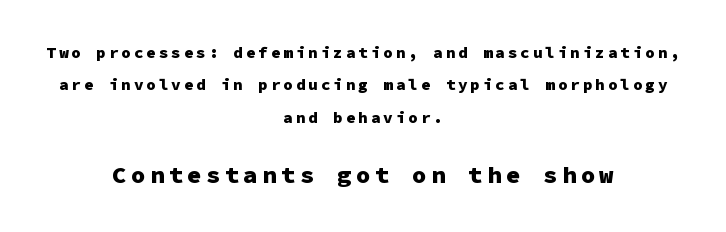
{"italic": "no", "bold": "yes", "underline": "no", "align": "center", "line_spacing": "loose", "line_spacing_ratio": 2.03, "larger_block": "second", "size_ratio": 1.5, "glyph_px": 24}
